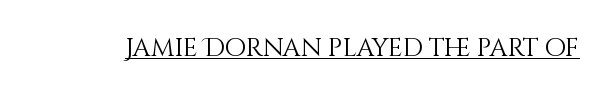
The image shows 25 px text type, upright; set normal letter spacing, underlined.
